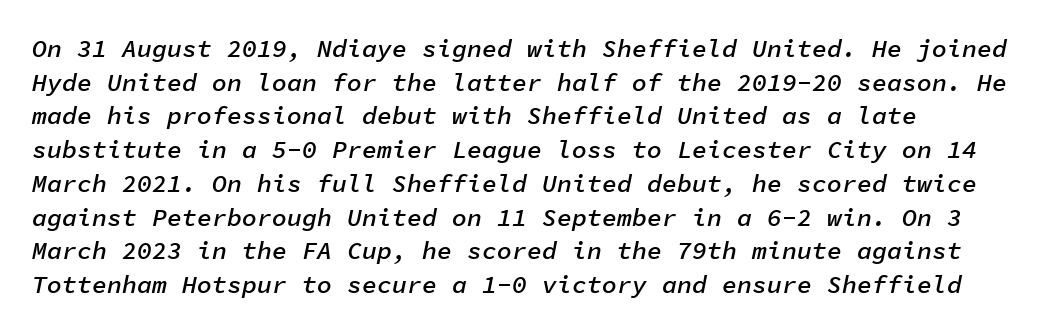
Q: Is the text bold? A: Semi-bold.
Q: Is the text italic (slanted)? A: Yes, it leans right by about 11 degrees.
Q: Is the text underlined? A: No.
Q: How is the paragraph aligned? A: Left-aligned.
Q: Is the spacing between letters normal or unusually wide? A: Normal.
Q: Is the spacing between lines tight, normal or loose? A: Normal.
